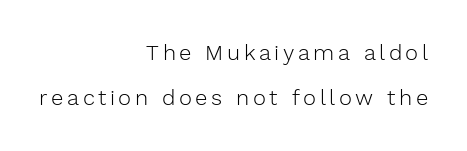
{"italic": "no", "bold": "no", "underline": "no", "align": "right", "line_spacing": "loose", "line_spacing_ratio": 2.06, "glyph_px": 22}
